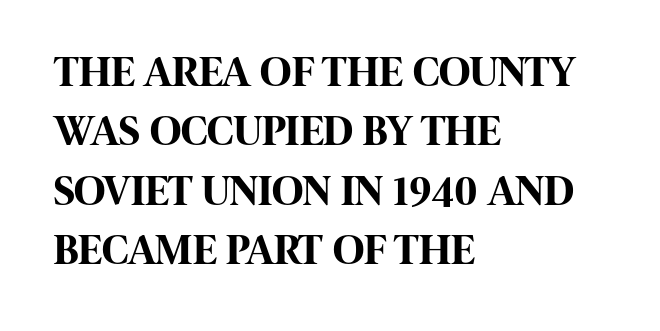
The image shows 43 px bold, condensed sans-serif type, upright; set left-aligned, normal line spacing (1.38x), normal letter spacing, not underlined; high stroke contrast and a large x-height.
